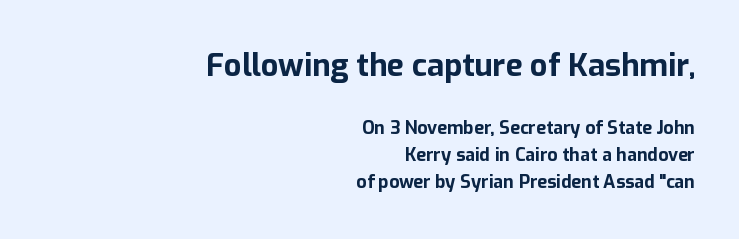
The image shows 31 px bold sans-serif type, upright; set right-aligned, normal line spacing (1.5x), normal letter spacing, not underlined; the first (top) block is 1.72x larger; low stroke contrast and a medium x-height.
